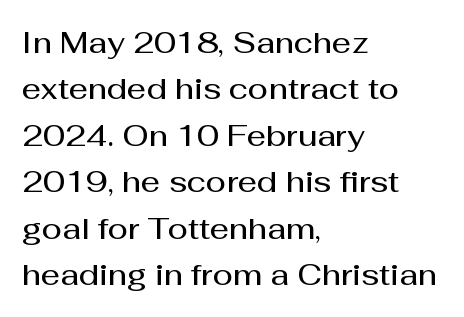
The image shows 30 px semibold sans-serif type, upright; set left-aligned, normal line spacing (1.55x), normal letter spacing, not underlined; medium stroke contrast and a medium x-height.
